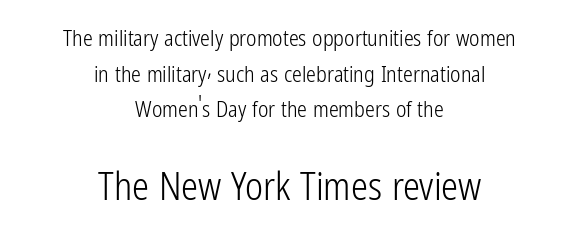
Q: Is the text bold? A: No.
Q: Is the text italic (slanted)? A: No, it is upright.
Q: Is the typeface a serif or a sans-serif typeface? A: Sans-serif.
Q: Is the text underlined? A: No.
Q: How is the paragraph aligned? A: Centered.
Q: Is the spacing between letters normal or unusually wide? A: Normal.
Q: Is the spacing between lines tight, normal or loose? A: Normal.
Q: Which block of text is set in a larger size, the first (top) or the second (bottom)? A: The second (bottom) one.
Q: Width (condensed, normal, or wide)? A: Condensed.
Q: Stroke contrast? A: Low.
Q: x-height? A: Medium.
Q: Monospaced? A: No.
